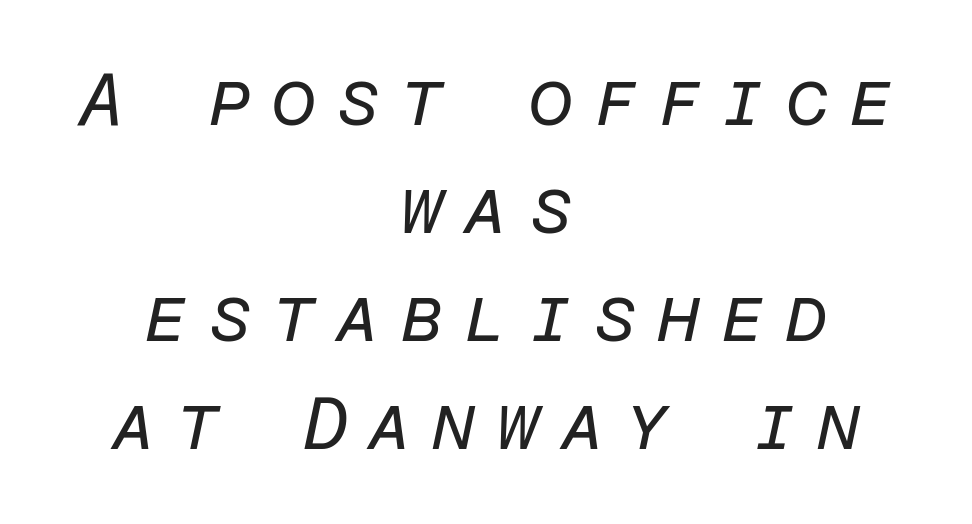
The rendering uses typewriter-style spacing with identical character cells. The compositor balanced each line on the midline. Posture: slanted. A quiet, ordinary-to-light weight characterises the typeface.
